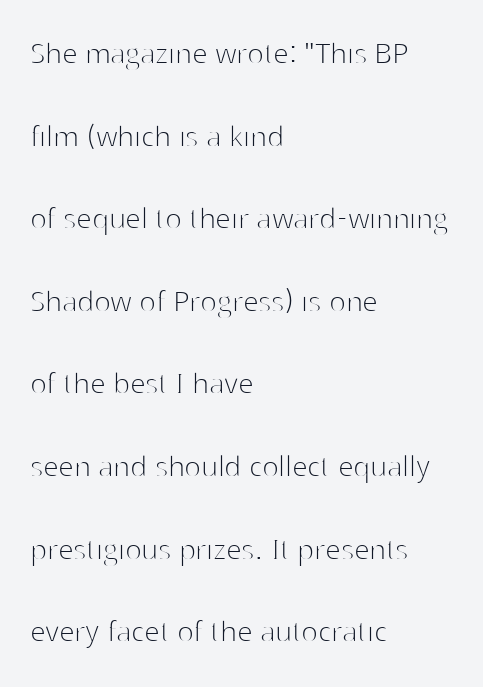
Q: Is the text bold? A: No.
Q: Is the text italic (slanted)? A: No, it is upright.
Q: Is the typeface a serif or a sans-serif typeface? A: Sans-serif.
Q: Is the text underlined? A: No.
Q: How is the paragraph aligned? A: Left-aligned.
Q: Is the spacing between letters normal or unusually wide? A: Normal.
Q: Is the spacing between lines tight, normal or loose? A: Loose.
Q: Width (condensed, normal, or wide)? A: Normal.
Q: Stroke contrast? A: High.
Q: x-height? A: Medium.
Q: Monospaced? A: No.
